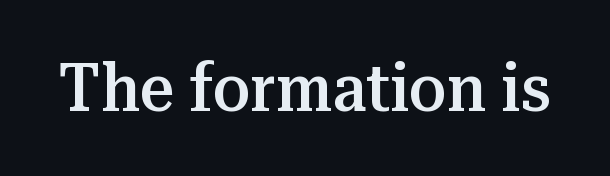
{"serif": "yes", "italic": "no", "bold": "semi", "weight": "semibold", "width": "normal", "stroke_contrast": "medium", "x_height": "medium", "monospaced": "no", "underline": "no", "letter_spacing": "normal", "letter_spacing_em": 0.0, "glyph_px": 67}
